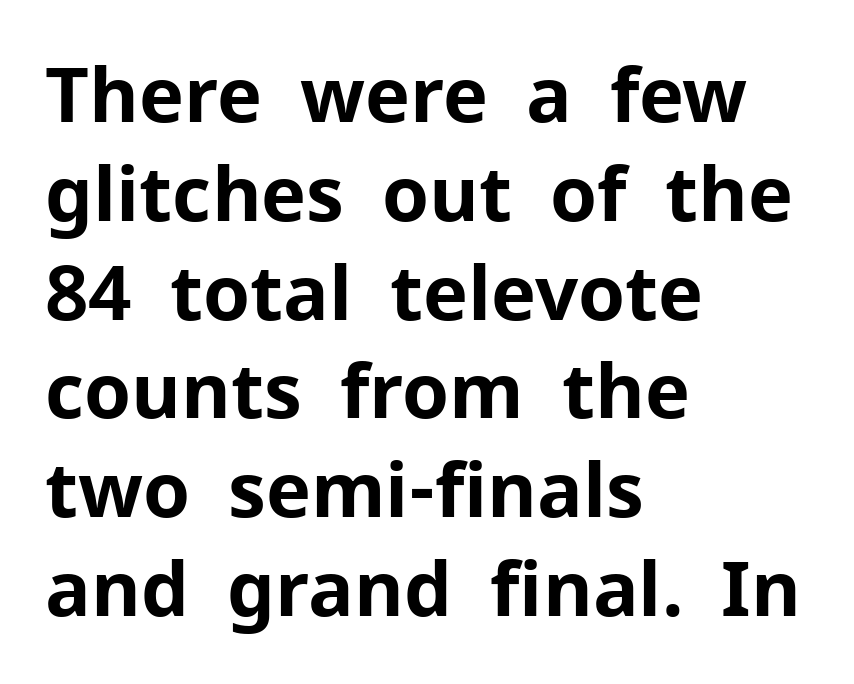
The image shows 76 px bold sans-serif type, upright; set left-aligned, normal line spacing (1.3x), normal letter spacing, not underlined; low stroke contrast and a medium x-height.
